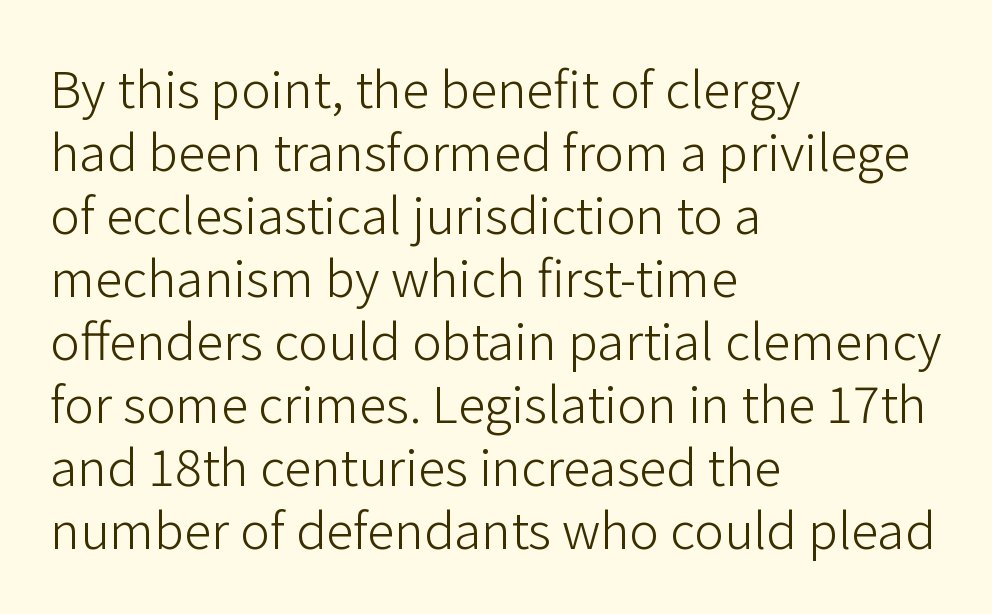
Q: Is the text bold? A: No.
Q: Is the text italic (slanted)? A: No, it is upright.
Q: Is the typeface a serif or a sans-serif typeface? A: Sans-serif.
Q: Is the text underlined? A: No.
Q: How is the paragraph aligned? A: Left-aligned.
Q: Is the spacing between letters normal or unusually wide? A: Normal.
Q: Is the spacing between lines tight, normal or loose? A: Normal.
Q: Width (condensed, normal, or wide)? A: Normal.
Q: Stroke contrast? A: Low.
Q: x-height? A: Medium.
Q: Monospaced? A: No.
